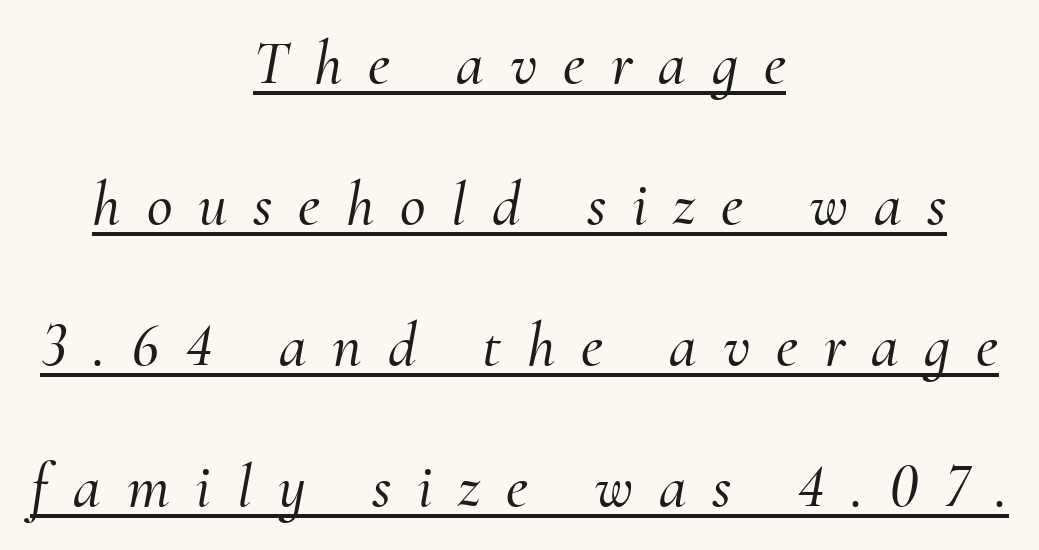
Q: Is the text italic (slanted)? A: Yes, it leans right by about 10 degrees.
Q: Is the typeface a serif or a sans-serif typeface? A: Serif.
Q: Is the text underlined? A: Yes.
Q: How is the paragraph aligned? A: Centered.
Q: Is the spacing between letters normal or unusually wide? A: Unusually wide.
Q: Is the spacing between lines tight, normal or loose? A: Loose.
Q: Width (condensed, normal, or wide)? A: Normal.
Q: Stroke contrast? A: Medium.
Q: x-height? A: Small.
Q: Monospaced? A: No.
